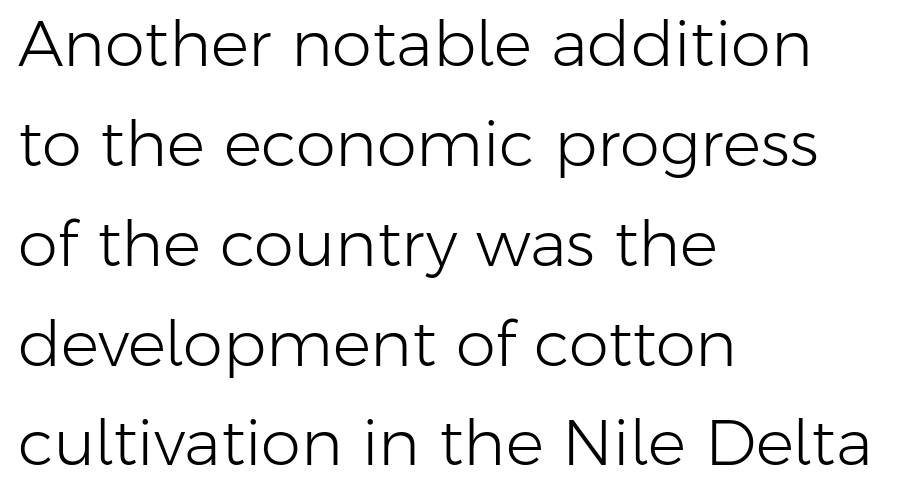
{"serif": "no", "italic": "no", "bold": "no", "weight": "light", "width": "normal", "stroke_contrast": "low", "x_height": "medium", "monospaced": "no", "underline": "no", "align": "left", "line_spacing": "normal", "line_spacing_ratio": 1.56, "letter_spacing": "normal", "letter_spacing_em": 0.0, "glyph_px": 64}
